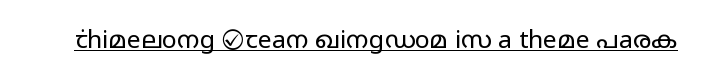
{"italic": "no", "bold": "no", "underline": "yes", "letter_spacing": "normal", "letter_spacing_em": 0.0, "glyph_px": 25}
